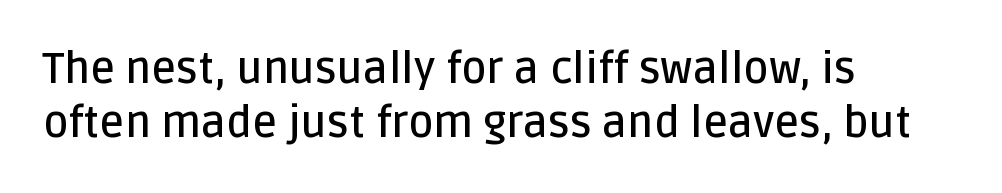
Q: Is the text bold? A: Semi-bold.
Q: Is the text italic (slanted)? A: No, it is upright.
Q: Is the typeface a serif or a sans-serif typeface? A: Sans-serif.
Q: Is the text underlined? A: No.
Q: How is the paragraph aligned? A: Left-aligned.
Q: Is the spacing between letters normal or unusually wide? A: Normal.
Q: Is the spacing between lines tight, normal or loose? A: Normal.
Q: Width (condensed, normal, or wide)? A: Normal.
Q: Stroke contrast? A: Low.
Q: x-height? A: Large.
Q: Monospaced? A: No.
